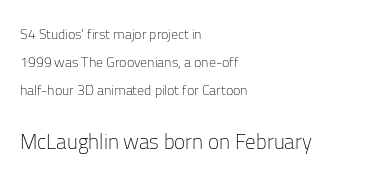
The passage is arranged the way most books set body copy — flush left. Glance below the letters and you will spot only blank space. The letters stand upright; this is a roman face. Of the two passages, the one underneath uses the larger point size.
